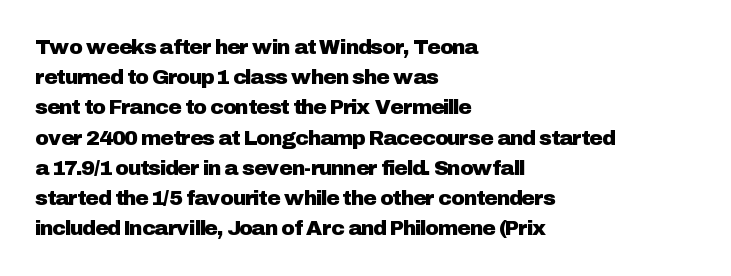
Q: Is the text italic (slanted)? A: No, it is upright.
Q: Is the text underlined? A: No.
Q: How is the paragraph aligned? A: Left-aligned.
Q: Is the spacing between letters normal or unusually wide? A: Normal.
Q: Is the spacing between lines tight, normal or loose? A: Normal.
